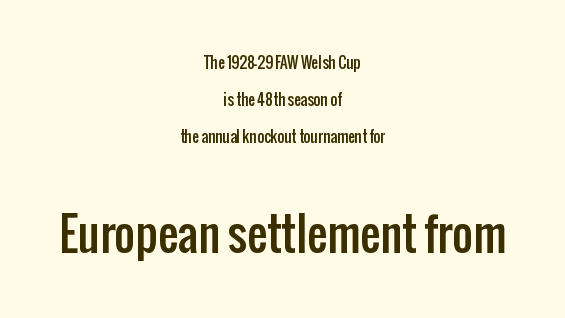
Q: Is the text italic (slanted)? A: No, it is upright.
Q: Is the typeface a serif or a sans-serif typeface? A: Sans-serif.
Q: Is the text underlined? A: No.
Q: How is the paragraph aligned? A: Centered.
Q: Is the spacing between letters normal or unusually wide? A: Normal.
Q: Is the spacing between lines tight, normal or loose? A: Loose.
Q: Which block of text is set in a larger size, the first (top) or the second (bottom)? A: The second (bottom) one.
Q: Width (condensed, normal, or wide)? A: Condensed.
Q: Stroke contrast? A: Low.
Q: x-height? A: Medium.
Q: Monospaced? A: No.
